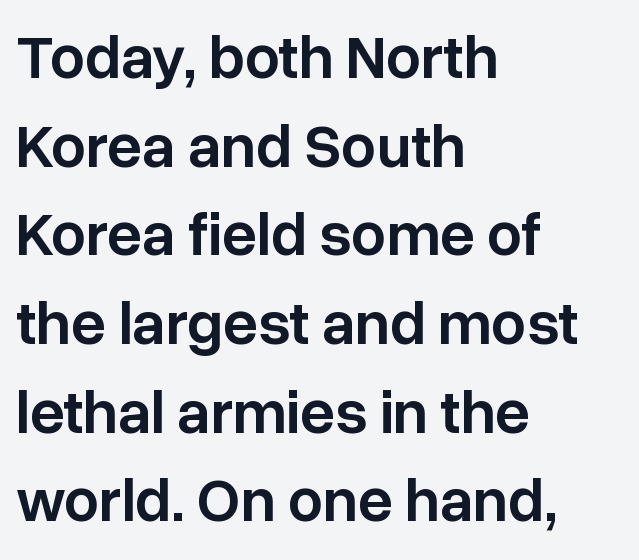
The image shows 62 px semibold sans-serif type, upright; set left-aligned, normal line spacing (1.43x), normal letter spacing, not underlined; low stroke contrast and a medium x-height.
